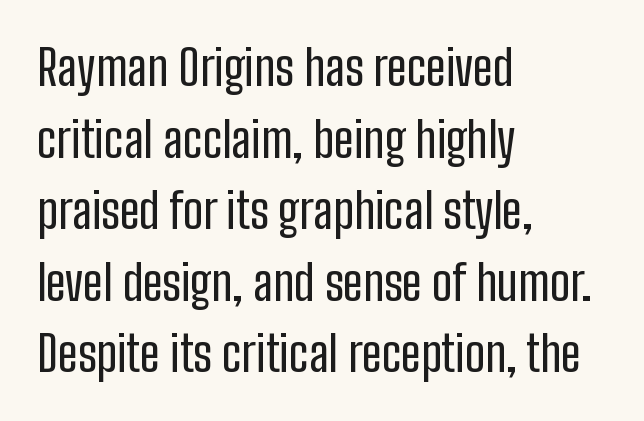
The image shows 49 px condensed sans-serif type, upright; set left-aligned, normal line spacing (1.46x), normal letter spacing, not underlined; low stroke contrast and a medium x-height.
